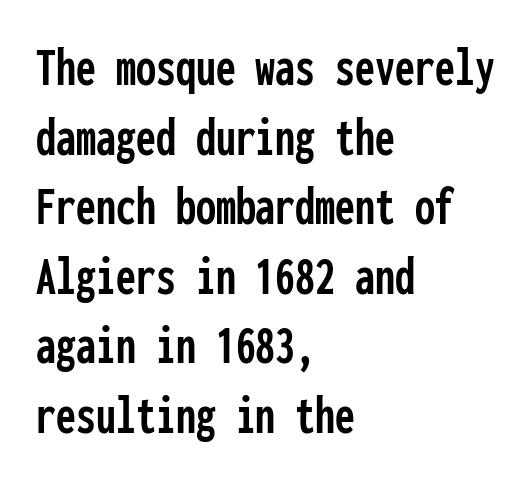
Q: Is the text italic (slanted)? A: No, it is upright.
Q: Is the typeface a serif or a sans-serif typeface? A: Sans-serif.
Q: Is the text underlined? A: No.
Q: How is the paragraph aligned? A: Left-aligned.
Q: Is the spacing between letters normal or unusually wide? A: Normal.
Q: Width (condensed, normal, or wide)? A: Condensed.
Q: Stroke contrast? A: Low.
Q: x-height? A: Medium.
Q: Monospaced? A: Yes.
